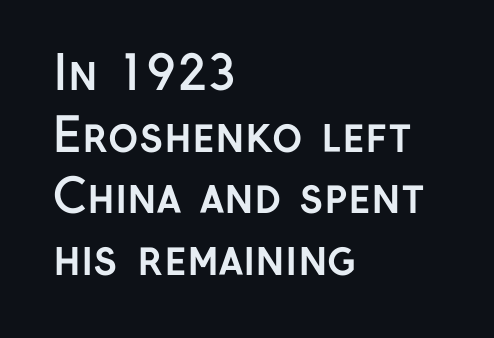
The compositor pushed each line to the left boundary. Quick note: underline off. Heavy, bold letterforms. Does the leading feel generous? No, just average. Serifs: no, the terminals of the letterforms are clean. Inter-character spacing is left at the font's built-in metrics.
